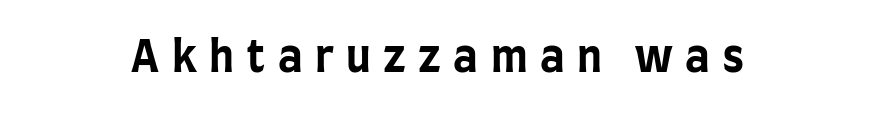
{"serif": "no", "italic": "no", "bold": "yes", "weight": "bold", "width": "condensed", "stroke_contrast": "low", "x_height": "large", "monospaced": "no", "underline": "no", "letter_spacing": "wide", "letter_spacing_em": 0.29, "glyph_px": 43}
